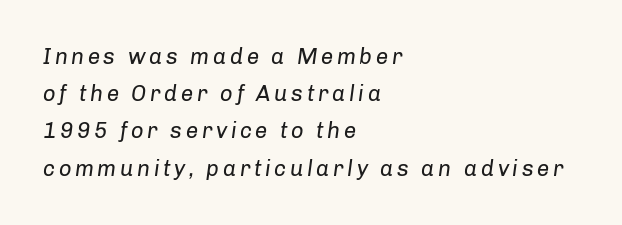
Q: Is the text bold? A: No.
Q: Is the text italic (slanted)? A: Yes, it leans right by about 8 degrees.
Q: Is the text underlined? A: No.
Q: How is the paragraph aligned? A: Left-aligned.
Q: Is the spacing between lines tight, normal or loose? A: Normal.
